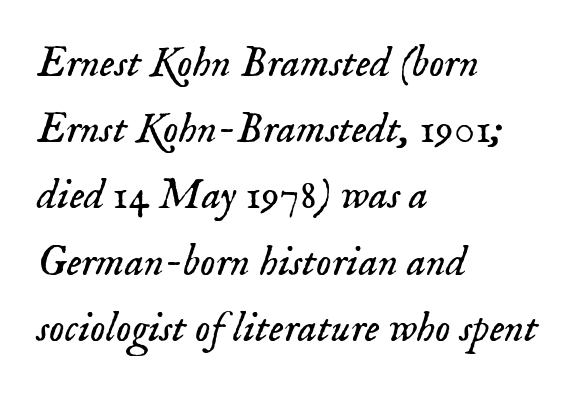
The image shows 43 px light serif type, italic (leaning right); set left-aligned, normal line spacing (1.54x), normal letter spacing, not underlined; low stroke contrast and a small x-height.
